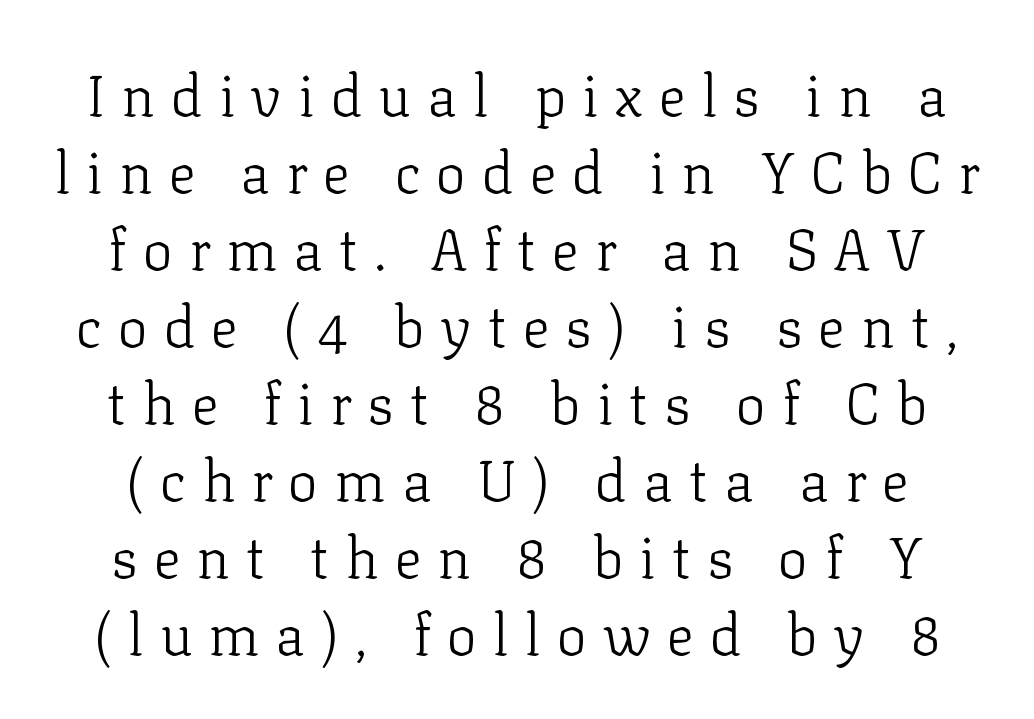
Q: Is the text bold? A: No.
Q: Is the text italic (slanted)? A: No, it is upright.
Q: Is the typeface a serif or a sans-serif typeface? A: Serif.
Q: Is the text underlined? A: No.
Q: Is the spacing between letters normal or unusually wide? A: Unusually wide.
Q: Is the spacing between lines tight, normal or loose? A: Normal.
Q: Width (condensed, normal, or wide)? A: Normal.
Q: Stroke contrast? A: Low.
Q: x-height? A: Medium.
Q: Monospaced? A: No.
